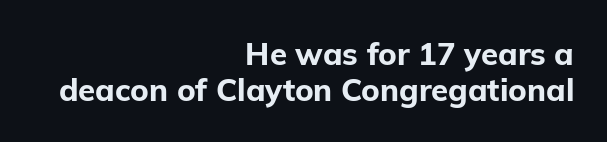
The image shows 31 px bold sans-serif type, upright; set right-aligned, tight line spacing (1.15x), normal letter spacing, not underlined; low stroke contrast and a medium x-height.
